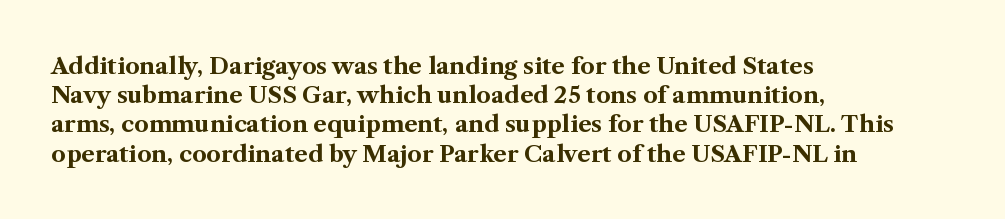
The image shows 23 px bold type, upright; set left-aligned, normal line spacing (1.27x), normal letter spacing, not underlined.
